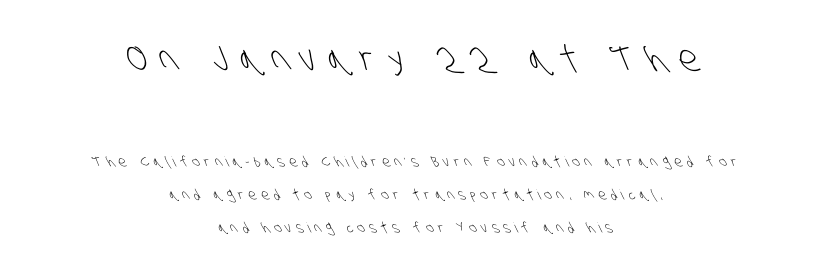
The font sits on the lighter half of the weight spectrum, regular included. Nothing sits at the stroke ends, so this counts as sans-serif. The passage shown is typed in a proportional face where columns would drift. A bare baseline throughout the passage.
